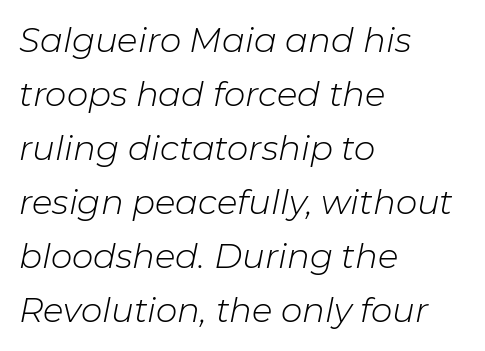
Lines of text with bare space underneath. A normal amount of white space separates one row of letters from the next. The gaps between neighbouring characters are ordinary and unremarkable. The passage is arranged the way most books set body copy — flush left.
